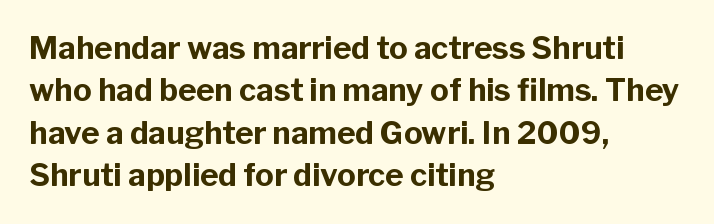
The image shows 31 px bold sans-serif type, upright; set left-aligned, normal line spacing (1.37x), normal letter spacing, not underlined; low stroke contrast and a medium x-height.
